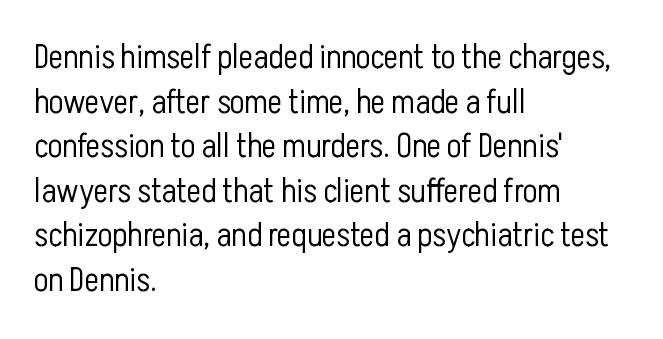
The letters sit at their default tracking, neither squeezed nor spread. The characters are drawn with everyday or finer stroke widths. Leading: standard. The rendering uses natural spacing where letterforms have individual widths. A bare baseline throughout the passage. Classification — sans serif.
